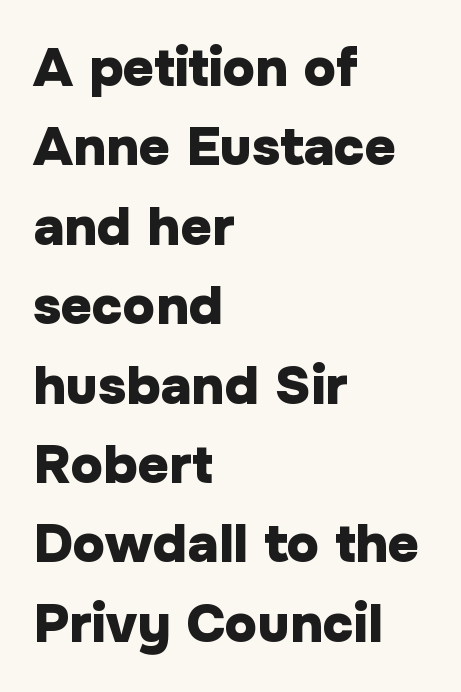
The image shows 54 px heavy sans-serif type, upright; set left-aligned, normal line spacing (1.47x), normal letter spacing, not underlined; low stroke contrast and a medium x-height.
